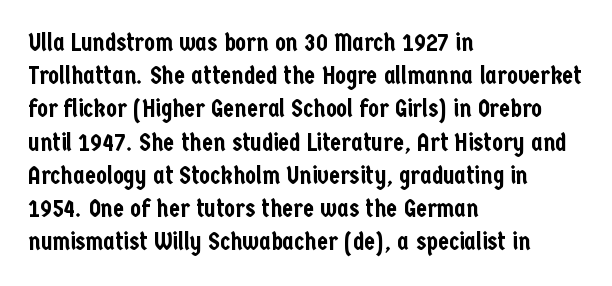
Q: Is the text italic (slanted)? A: No, it is upright.
Q: Is the text underlined? A: No.
Q: How is the paragraph aligned? A: Left-aligned.
Q: Is the spacing between letters normal or unusually wide? A: Normal.
Q: Is the spacing between lines tight, normal or loose? A: Normal.
